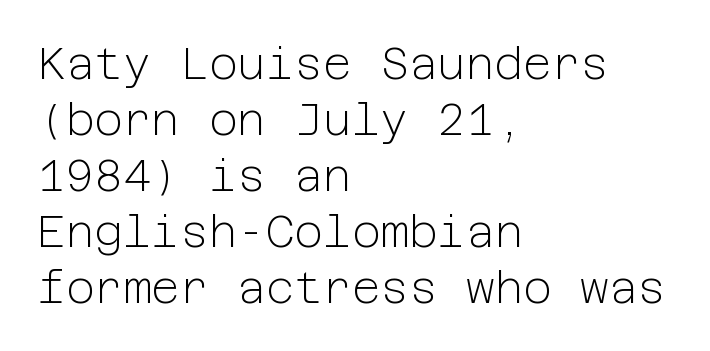
Q: Is the text bold? A: No.
Q: Is the text italic (slanted)? A: No, it is upright.
Q: Is the typeface a serif or a sans-serif typeface? A: Sans-serif.
Q: Is the text underlined? A: No.
Q: How is the paragraph aligned? A: Left-aligned.
Q: Is the spacing between letters normal or unusually wide? A: Normal.
Q: Is the spacing between lines tight, normal or loose? A: Normal.
Q: Width (condensed, normal, or wide)? A: Normal.
Q: Stroke contrast? A: Low.
Q: x-height? A: Medium.
